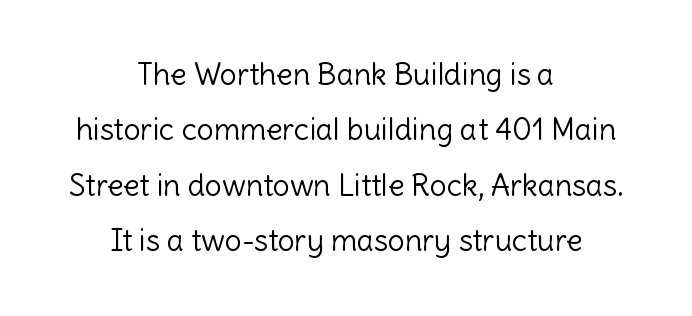
The image shows 30 px light sans-serif type, upright; set centered, line spacing 1.85x, normal letter spacing, not underlined; a medium x-height.
